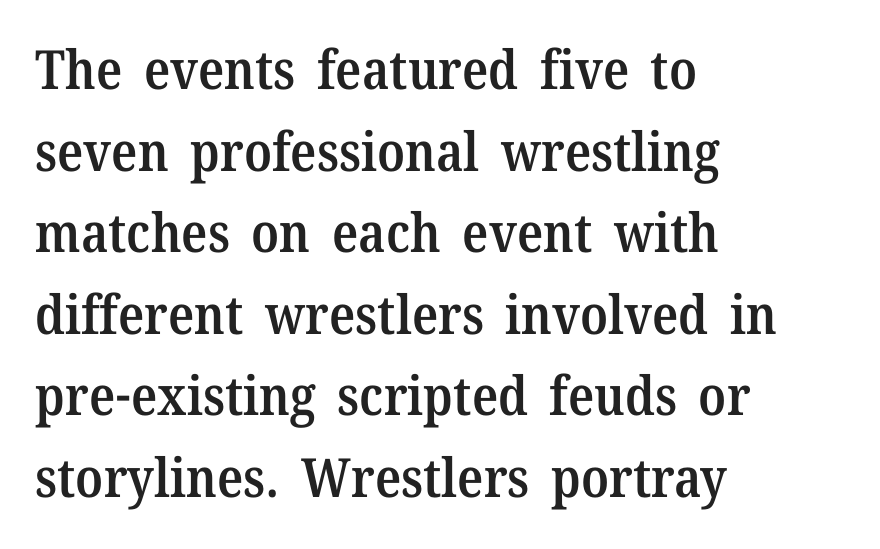
The image shows 54 px semibold serif type, upright; set left-aligned, normal line spacing (1.51x), normal letter spacing, not underlined; medium stroke contrast and a medium x-height.
